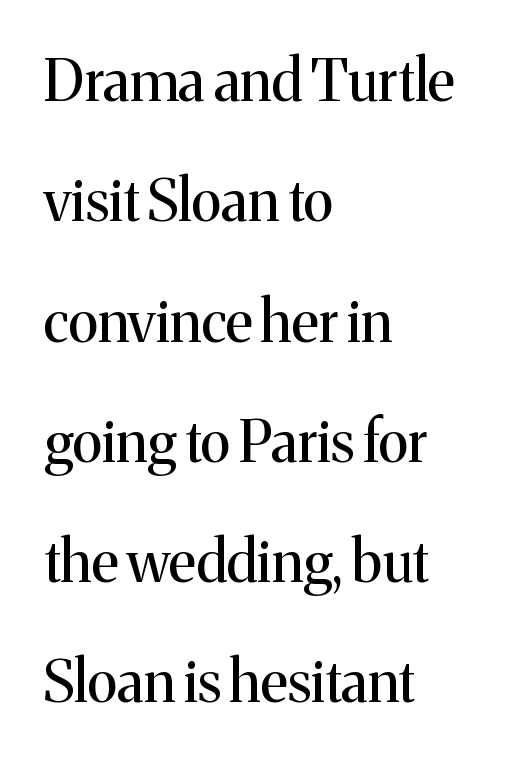
The image shows 57 px regular-weight serif type, upright; set left-aligned, loose line spacing (2.11x), normal letter spacing, not underlined; medium stroke contrast and a medium x-height.
